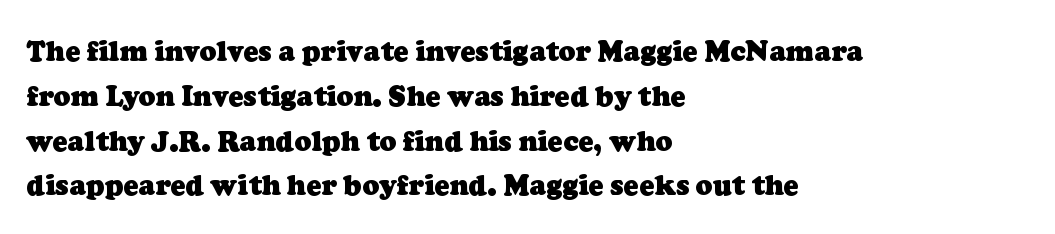
In terms of letterform style, serifs are clearly present. Nobody touched the tracking dial on this one. Is there much room between lines? A standard amount, neither cramped nor airy. Type without underlining. Compared with a centered layout, this one pins lines to the left instead.
